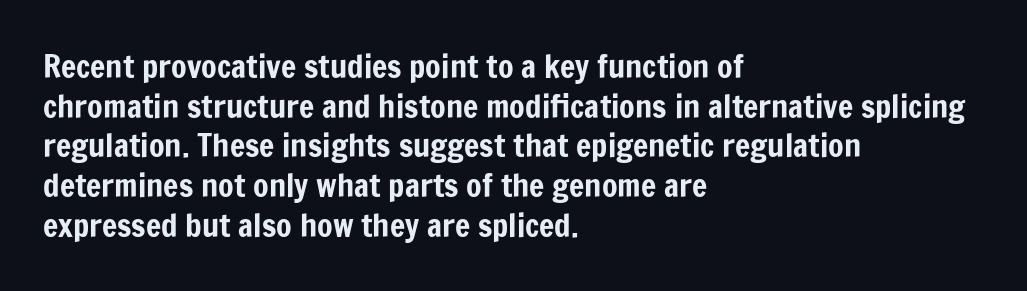
Nothing sits at the stroke ends, so this counts as sans-serif. The rendering anchors every line to the left-hand side. Tall strokes in this sample are plumb rather than angled. Honestly, there is no underline to notice here at all. Caption: standard tracking, unaltered. Note the varied advance widths — an 'i' is clearly narrower than an 'm'.
